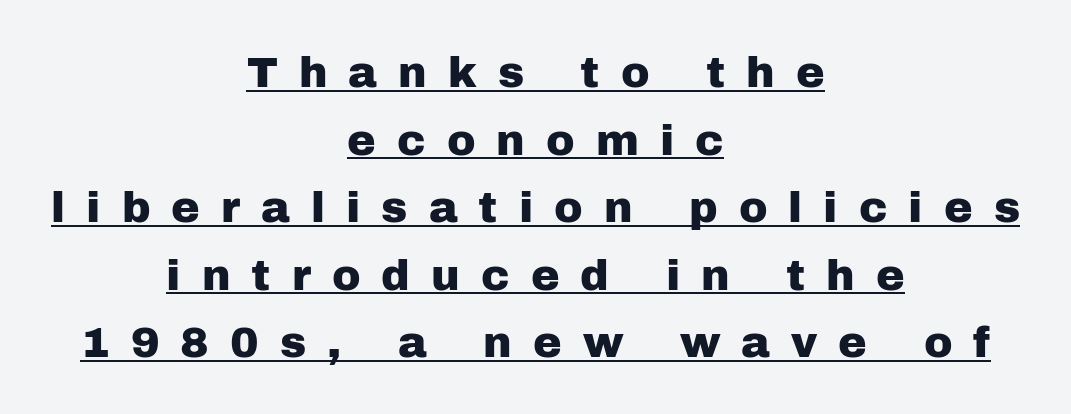
The image shows 43 px sans-serif type, upright; set centered, normal line spacing (1.57x), unusually wide letter spacing (+0.49 em), underlined; low stroke contrast and a medium x-height.
